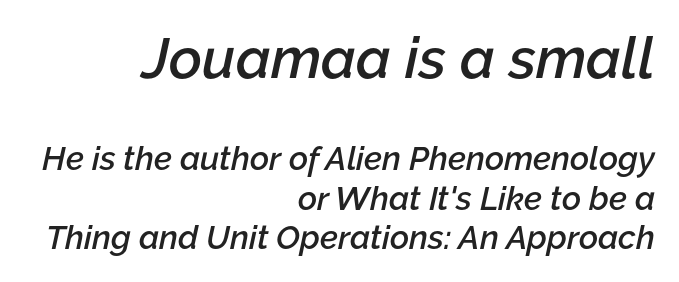
Q: Is the text bold? A: Semi-bold.
Q: Is the text italic (slanted)? A: Yes, it leans right by about 12 degrees.
Q: Is the text underlined? A: No.
Q: How is the paragraph aligned? A: Right-aligned.
Q: Is the spacing between letters normal or unusually wide? A: Normal.
Q: Which block of text is set in a larger size, the first (top) or the second (bottom)? A: The first (top) one.
Q: Width (condensed, normal, or wide)? A: Normal.
Q: Stroke contrast? A: Low.
Q: x-height? A: Medium.
Q: Monospaced? A: No.
